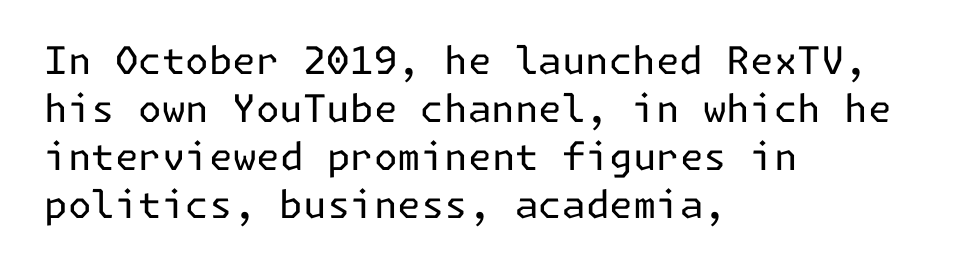
Q: Is the text bold? A: No.
Q: Is the text italic (slanted)? A: No, it is upright.
Q: Is the typeface a serif or a sans-serif typeface? A: Sans-serif.
Q: Is the text underlined? A: No.
Q: How is the paragraph aligned? A: Left-aligned.
Q: Is the spacing between letters normal or unusually wide? A: Normal.
Q: Is the spacing between lines tight, normal or loose? A: Normal.
Q: Width (condensed, normal, or wide)? A: Normal.
Q: Stroke contrast? A: Low.
Q: x-height? A: Medium.
